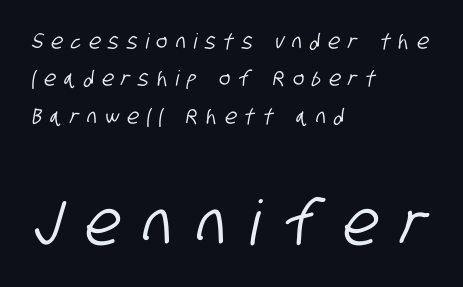
Q: Is the typeface a serif or a sans-serif typeface? A: Sans-serif.
Q: Is the text underlined? A: No.
Q: How is the paragraph aligned? A: Left-aligned.
Q: Is the spacing between letters normal or unusually wide? A: Unusually wide.
Q: Which block of text is set in a larger size, the first (top) or the second (bottom)? A: The second (bottom) one.
Q: Width (condensed, normal, or wide)? A: Condensed.
Q: Stroke contrast? A: Low.
Q: x-height? A: Large.
Q: Monospaced? A: No.
